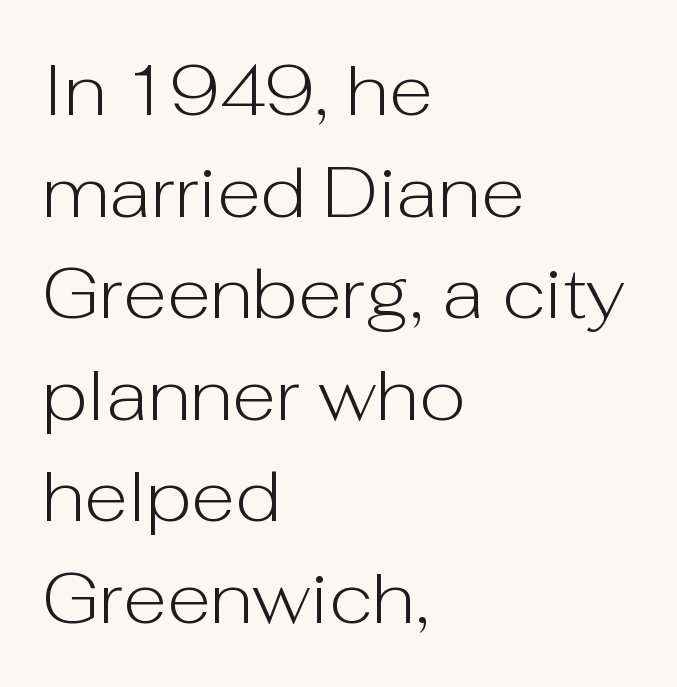
{"serif": "no", "italic": "no", "bold": "no", "weight": "light", "width": "normal", "stroke_contrast": "low", "x_height": "medium", "monospaced": "no", "underline": "no", "align": "left", "line_spacing": "normal", "line_spacing_ratio": 1.41, "letter_spacing": "normal", "letter_spacing_em": 0.0, "glyph_px": 72}
